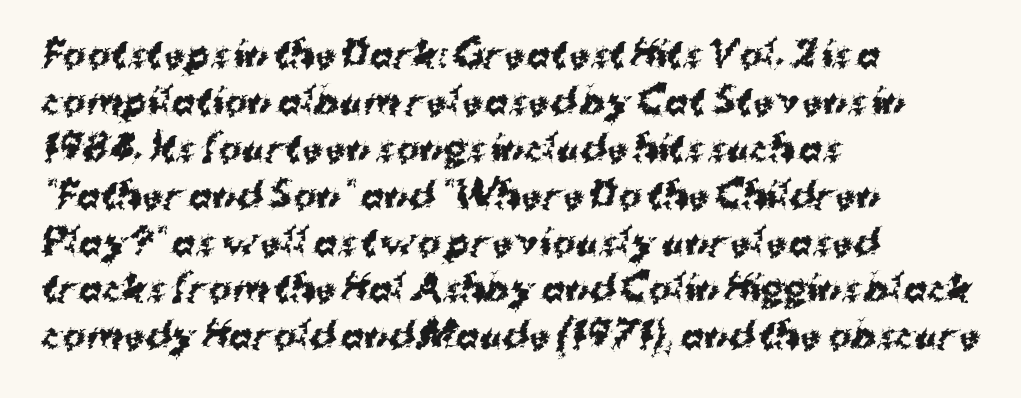
{"serif": "no", "bold": "yes", "weight": "bold", "width": "normal", "stroke_contrast": "medium", "x_height": "medium", "monospaced": "no", "underline": "no", "align": "left", "line_spacing": "normal", "line_spacing_ratio": 1.34, "letter_spacing": "normal", "letter_spacing_em": 0.0, "glyph_px": 35}
